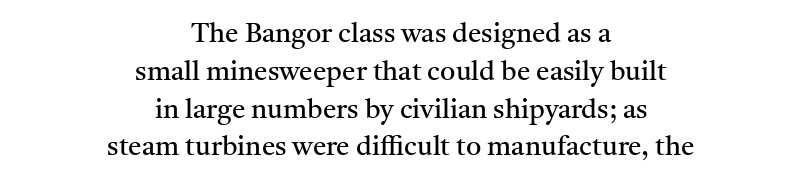
{"italic": "no", "bold": "no", "underline": "no", "align": "center", "line_spacing": "normal", "line_spacing_ratio": 1.4, "letter_spacing": "normal", "letter_spacing_em": 0.0, "glyph_px": 27}
